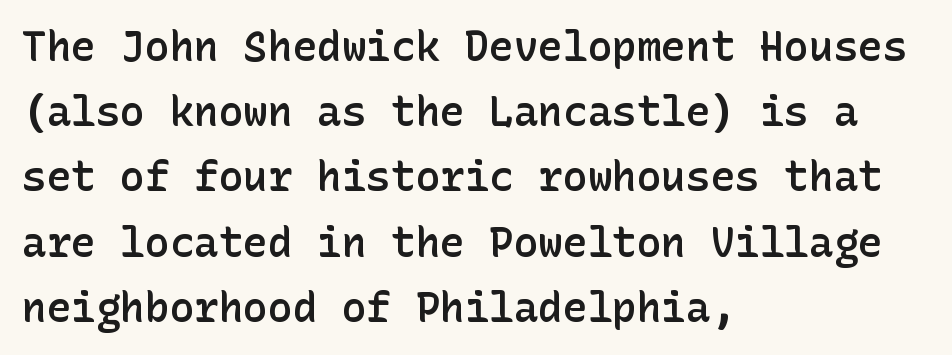
Honestly, there is no underline to notice here at all. The axis of the letterforms is exactly vertical. Layout note: lines flush left. Nope, no serifs anywhere on these letters. One glance says typical: line gaps are just what's usual. Each glyph is drawn with semibold strokes, heavier than normal yet not fully bold.
